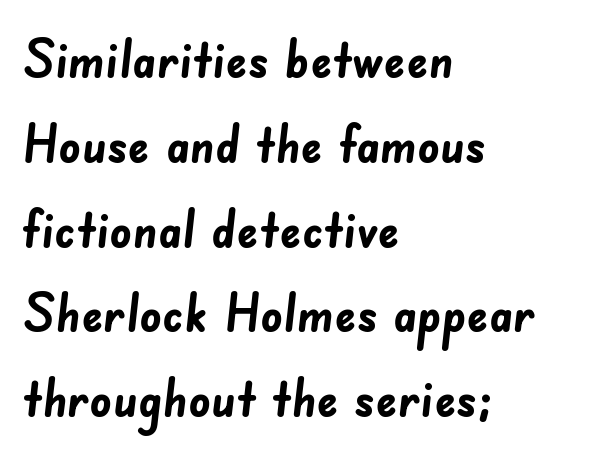
Emphasis by weight is at full strength: bold. Default kerning and tracking; the words read as compact shapes. The gap between lines stays unmarked. Each new line begins a customary step beneath the previous one. Typeset ragged right — the left edge is the straight one.
